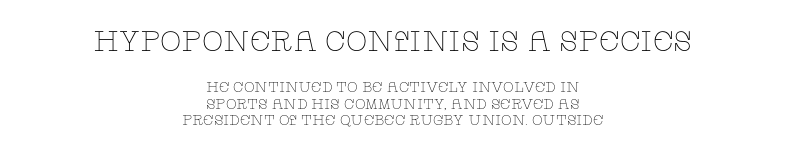
{"serif": "yes", "italic": "no", "bold": "no", "weight": "thin", "width": "wide", "stroke_contrast": "low", "x_height": "large", "monospaced": "no", "underline": "no", "align": "center", "line_spacing_ratio": 1.18, "letter_spacing": "normal", "letter_spacing_em": 0.0, "larger_block": "first", "size_ratio": 2.0, "glyph_px": 28}
